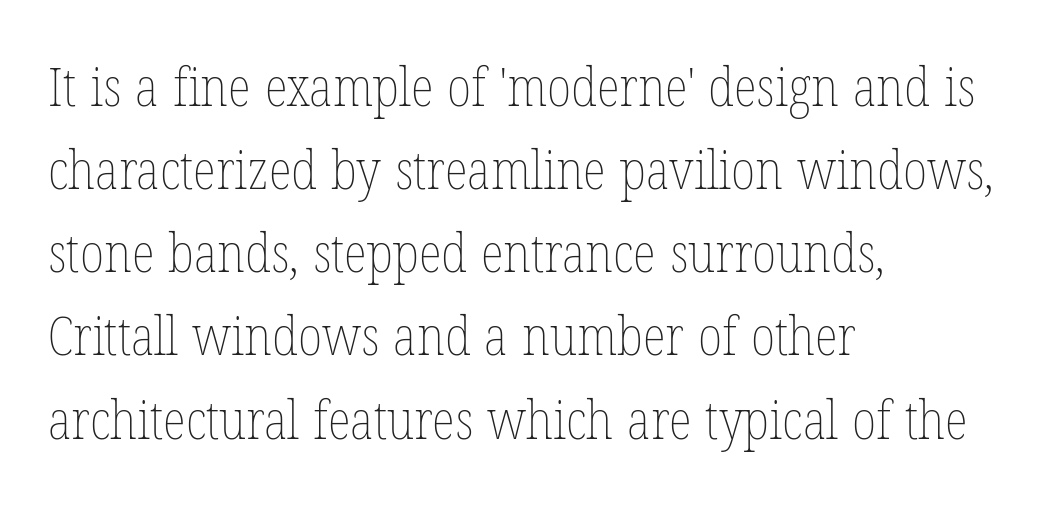
Q: Is the text bold? A: No.
Q: Is the text italic (slanted)? A: No, it is upright.
Q: Is the text underlined? A: No.
Q: How is the paragraph aligned? A: Left-aligned.
Q: Is the spacing between letters normal or unusually wide? A: Normal.
Q: Is the spacing between lines tight, normal or loose? A: Normal.
Q: Width (condensed, normal, or wide)? A: Condensed.
Q: Stroke contrast? A: Low.
Q: x-height? A: Medium.
Q: Monospaced? A: No.
